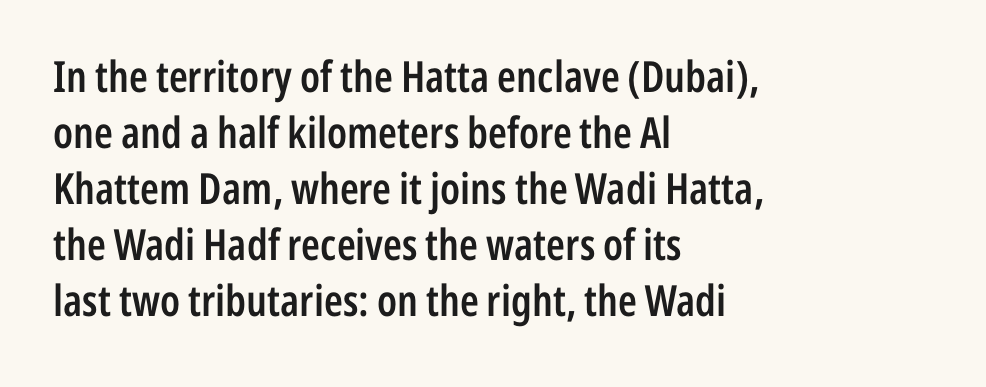
{"serif": "no", "italic": "no", "bold": "semi", "weight": "semibold", "width": "condensed", "stroke_contrast": "low", "x_height": "medium", "monospaced": "no", "underline": "no", "align": "left", "line_spacing": "normal", "line_spacing_ratio": 1.3, "letter_spacing": "normal", "letter_spacing_em": 0.0, "glyph_px": 43}
